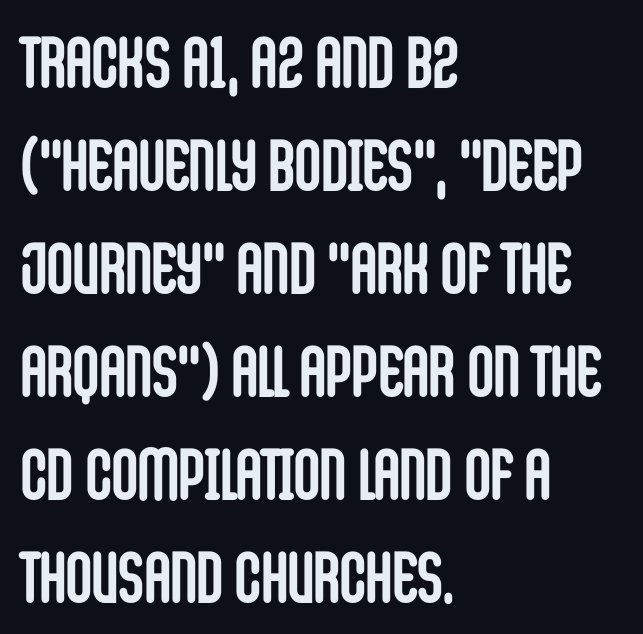
The image shows 72 px semibold, condensed sans-serif type, upright; set left-aligned, normal line spacing (1.43x), normal letter spacing, not underlined; low stroke contrast and a large x-height.
